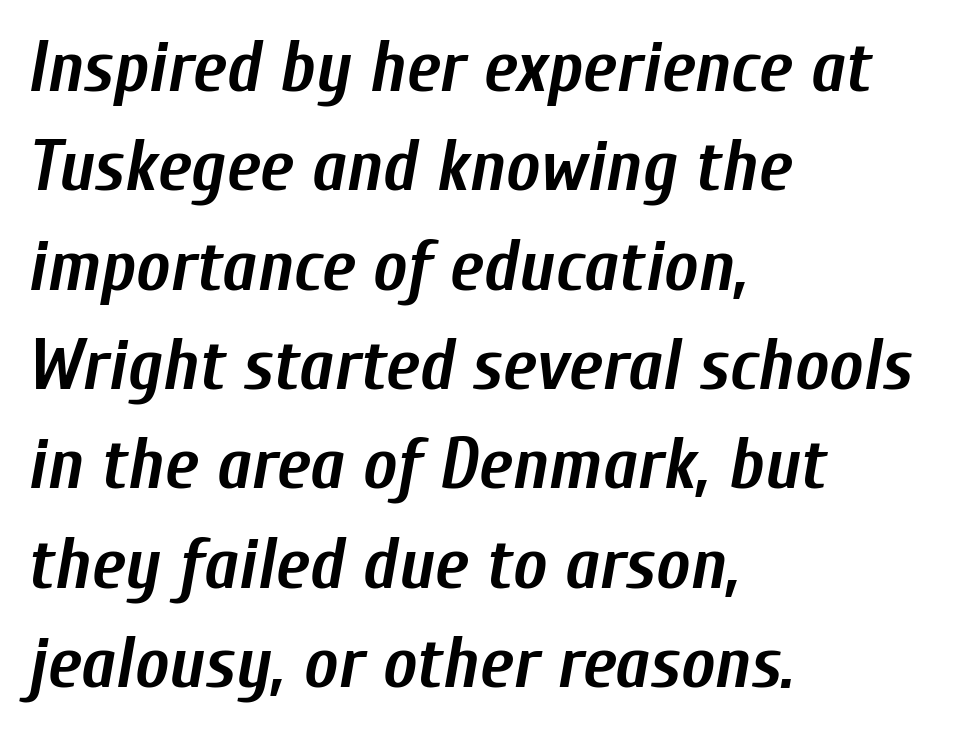
Q: Is the text bold? A: Yes.
Q: Is the text italic (slanted)? A: Yes, it leans right by about 10 degrees.
Q: Is the text underlined? A: No.
Q: How is the paragraph aligned? A: Left-aligned.
Q: Is the spacing between letters normal or unusually wide? A: Normal.
Q: Is the spacing between lines tight, normal or loose? A: Normal.
Q: Width (condensed, normal, or wide)? A: Condensed.
Q: Stroke contrast? A: Low.
Q: x-height? A: Medium.
Q: Monospaced? A: No.
